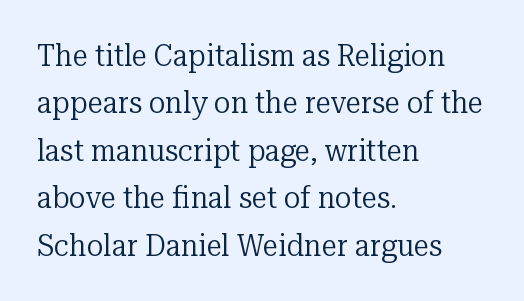
No letter is thick-stroked: the sample isn't bold. Do the characters align in a grid? No, the font is proportional. Unlike italic type, these characters show no tilt at all. The face used here is rendered with its standard letterfit. Lines of text with bare space underneath.
